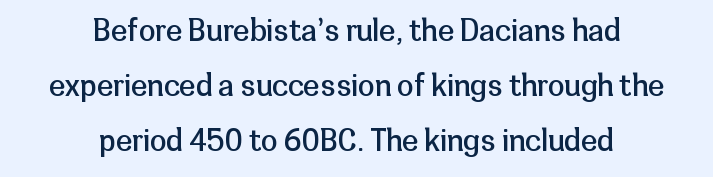
The font family rendered here belongs to the sans-serif group. Anything drawn beneath the words? Only blank space. Summary of weight: not heavy and not bold. Look at the tracking — it's just the regular setting, nothing added.
